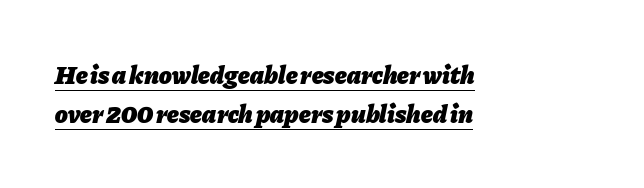
The image shows 26 px bold type, italic (leaning right); set left-aligned, normal line spacing (1.51x), normal letter spacing, underlined.
